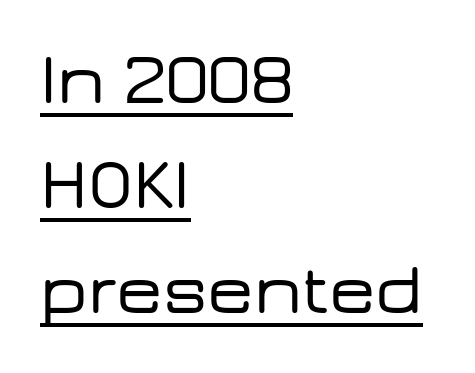
The image shows 73 px wide sans-serif type, upright; set left-aligned, normal line spacing (1.44x), normal letter spacing, underlined; low stroke contrast and a medium x-height.
